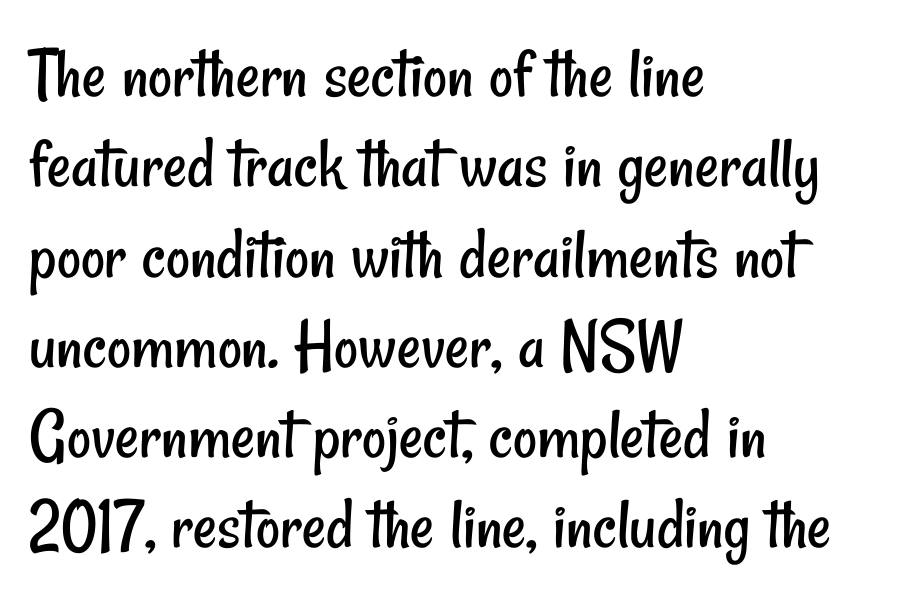
{"serif": "no", "bold": "no", "weight": "regular", "width": "condensed", "stroke_contrast": "low", "x_height": "small", "monospaced": "no", "underline": "no", "align": "left", "line_spacing_ratio": 1.22, "letter_spacing": "normal", "letter_spacing_em": 0.0, "glyph_px": 74}
